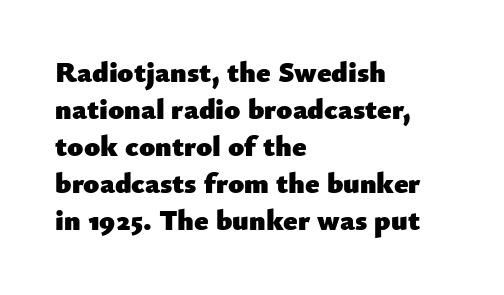
{"serif": "no", "italic": "no", "bold": "yes", "weight": "heavy", "width": "normal", "stroke_contrast": "low", "x_height": "small", "monospaced": "no", "underline": "no", "align": "left", "line_spacing": "normal", "line_spacing_ratio": 1.28, "letter_spacing": "normal", "letter_spacing_em": 0.0, "glyph_px": 29}
